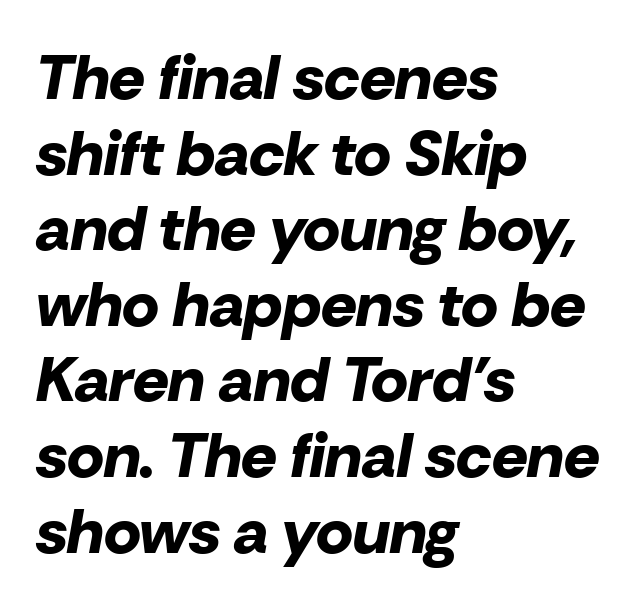
{"italic": "yes", "lean": "right", "slant_degrees": 10, "bold": "yes", "weight": "bold", "width": "normal", "stroke_contrast": "low", "x_height": "medium", "monospaced": "no", "underline": "no", "align": "left", "line_spacing_ratio": 1.2, "letter_spacing": "normal", "letter_spacing_em": 0.0, "glyph_px": 63}
